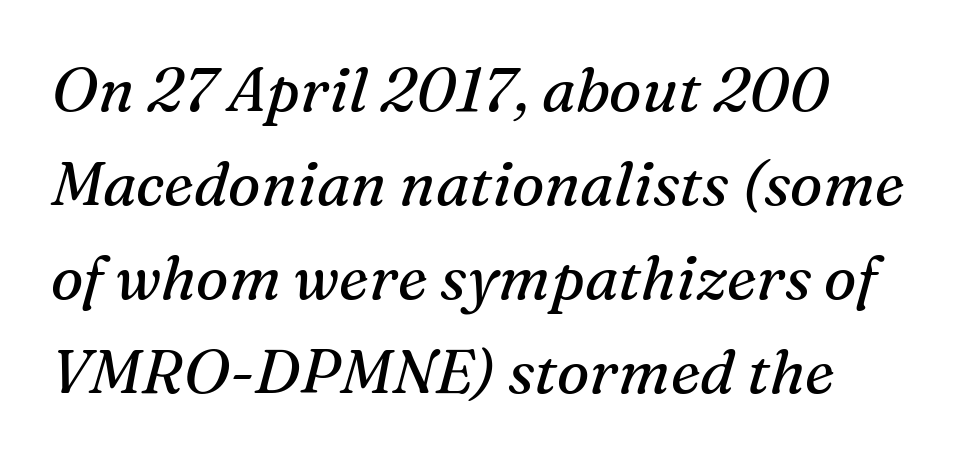
The image shows 61 px regular-weight serif type, italic (leaning right); set left-aligned, normal line spacing (1.54x), normal letter spacing, not underlined; medium stroke contrast and a medium x-height.
